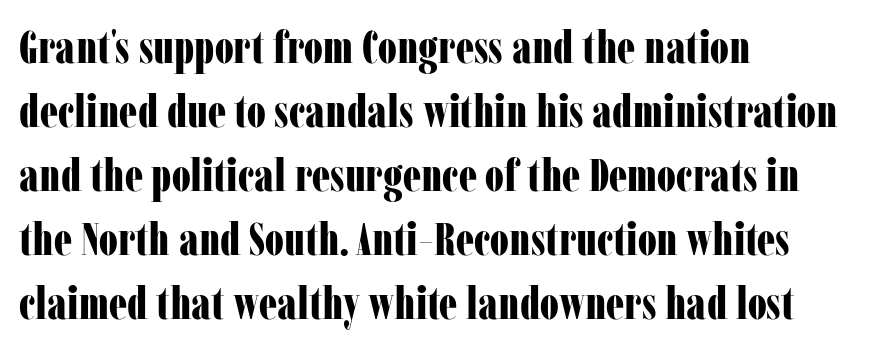
Bold? Absolutely — the strokes are thick and heavy. No word sits above an underline. The lettering holds an erect, upright posture throughout. In terms of letterspacing, this is plain default setting.
